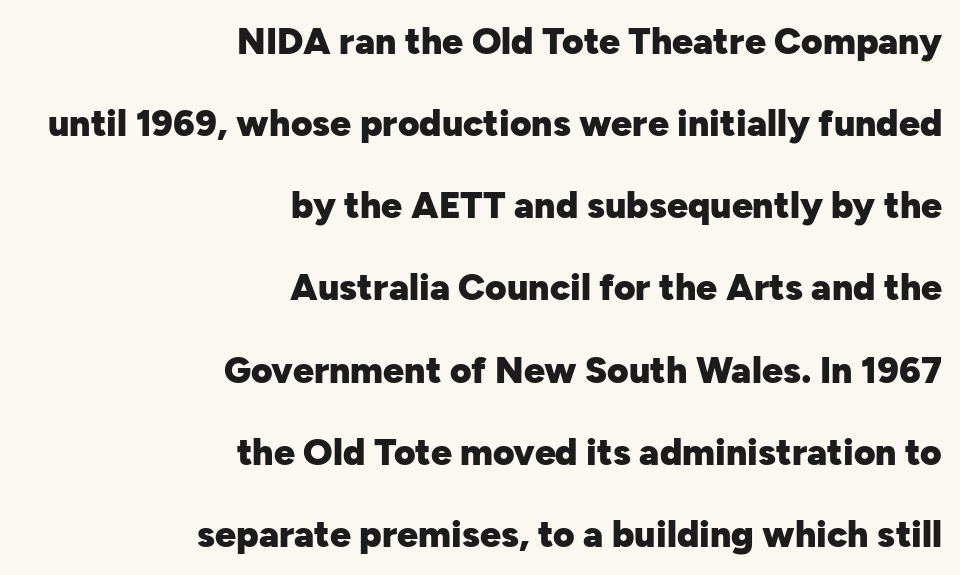
The image shows 37 px heavy sans-serif type, upright; set right-aligned, loose line spacing (2.22x), normal letter spacing, not underlined; low stroke contrast and a medium x-height.
